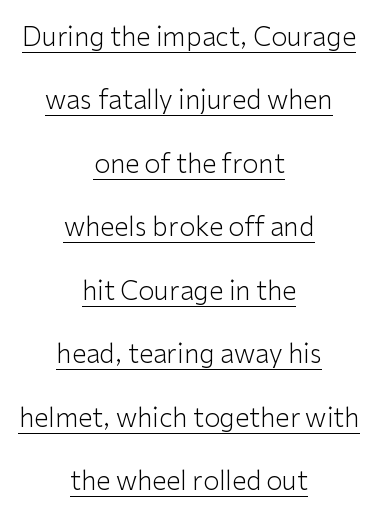
The image shows 26 px text type, upright; set centered, loose line spacing (2.44x), normal letter spacing, underlined.
